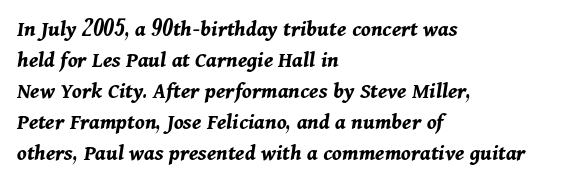
Q: Is the text bold? A: Yes.
Q: Is the text italic (slanted)? A: Yes, it leans right by about 11 degrees.
Q: Is the text underlined? A: No.
Q: How is the paragraph aligned? A: Left-aligned.
Q: Is the spacing between letters normal or unusually wide? A: Normal.
Q: Is the spacing between lines tight, normal or loose? A: Normal.
